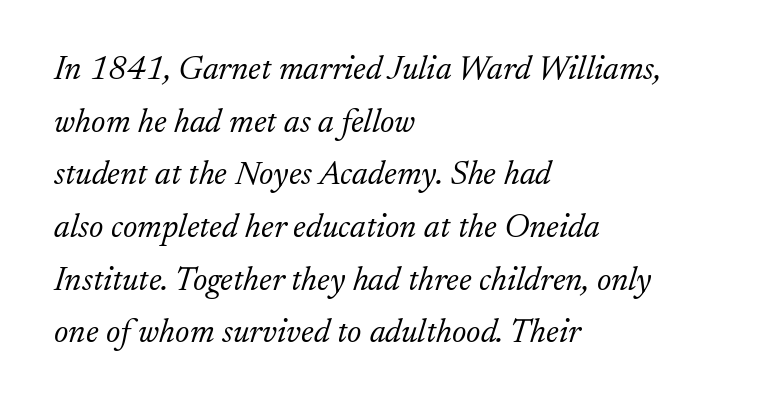
Think of a printed novel: that variable character pitch is what you see here. These lines were composed using italics. Is this a sans? No — the strokes have serifs. Compared with a typical body face, this is equally light or lighter still. The zone under the glyphs is completely vacant.
